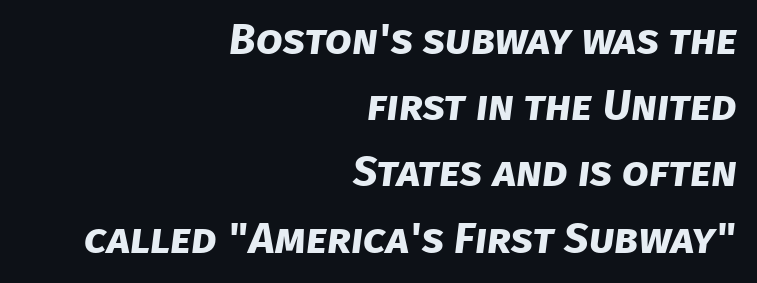
The image shows 43 px bold sans-serif type; set right-aligned, normal line spacing (1.54x), normal letter spacing, not underlined; low stroke contrast and a large x-height.
